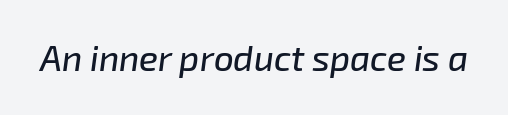
The image shows 35 px text type, italic (leaning right); set normal letter spacing, not underlined; low stroke contrast and a medium x-height.
